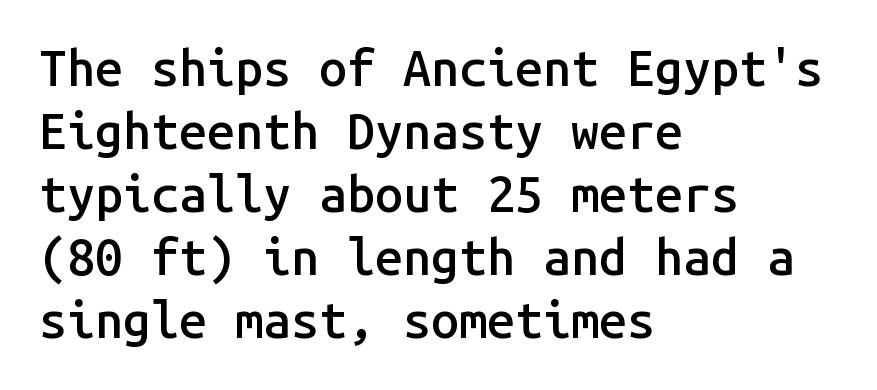
The image shows 50 px semibold sans-serif type, upright, monospaced; set left-aligned, normal line spacing (1.26x), normal letter spacing, not underlined; low stroke contrast and a medium x-height.
